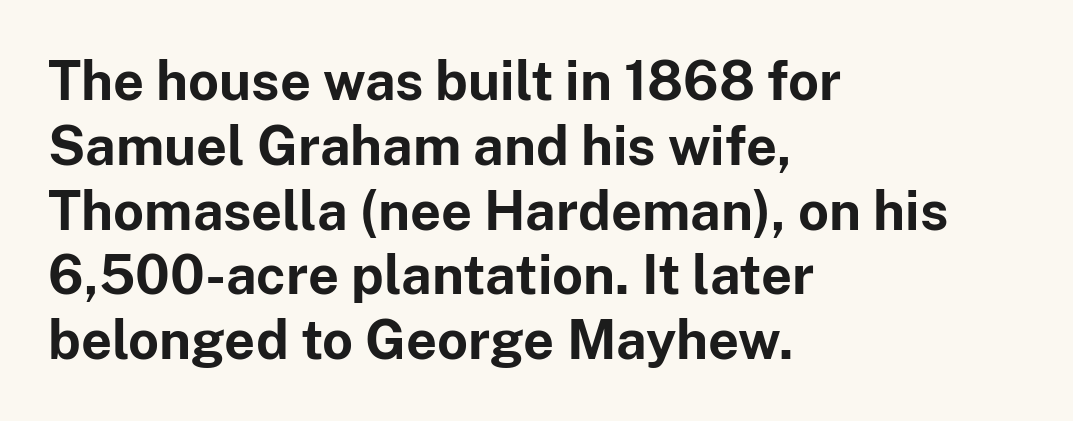
Q: Is the text bold? A: Yes.
Q: Is the text italic (slanted)? A: No, it is upright.
Q: Is the typeface a serif or a sans-serif typeface? A: Sans-serif.
Q: Is the text underlined? A: No.
Q: How is the paragraph aligned? A: Left-aligned.
Q: Is the spacing between letters normal or unusually wide? A: Normal.
Q: Width (condensed, normal, or wide)? A: Normal.
Q: Stroke contrast? A: Low.
Q: x-height? A: Medium.
Q: Monospaced? A: No.
